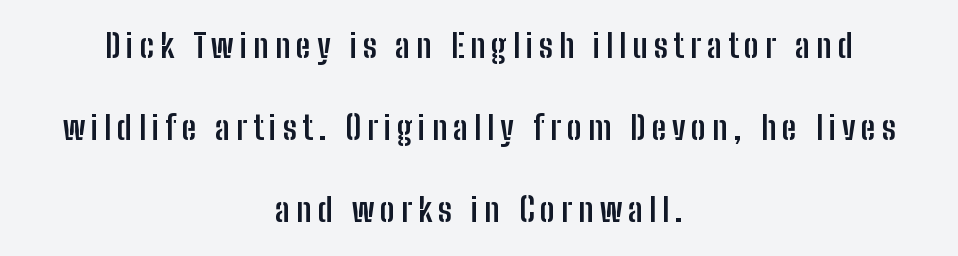
Descenders are the only things crossing below the line. Each letter keeps its own natural width here, so spacing adapts to shape. Heft: maximum for text — a bold. These lines stand farther apart than default settings would place them. The typeface chosen for these lines omits serifs.
